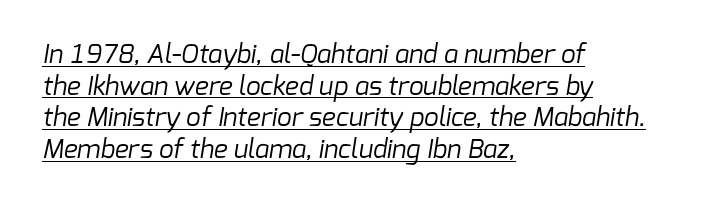
{"bold": "no", "underline": "yes", "align": "left", "line_spacing_ratio": 1.22, "letter_spacing": "normal", "letter_spacing_em": 0.0, "glyph_px": 26}
